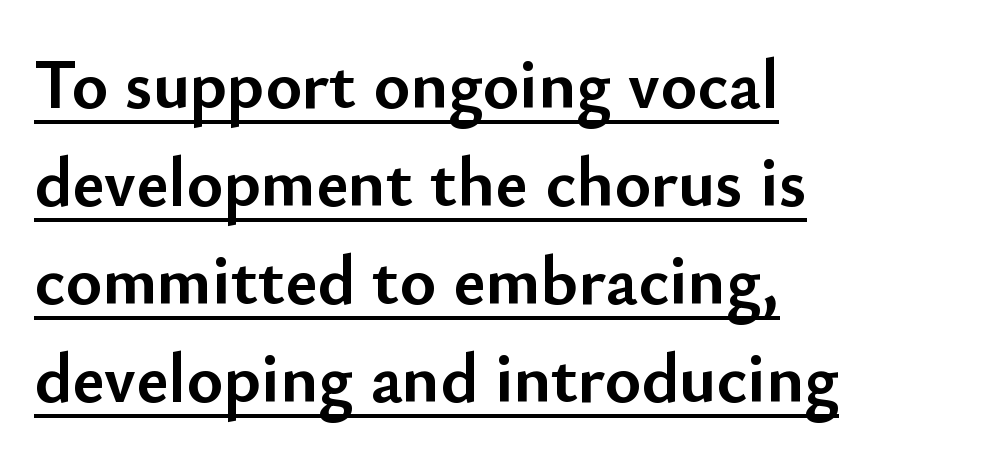
The image shows 70 px semibold sans-serif type, upright; set left-aligned, normal line spacing (1.4x), normal letter spacing, underlined; low stroke contrast and a small x-height.
